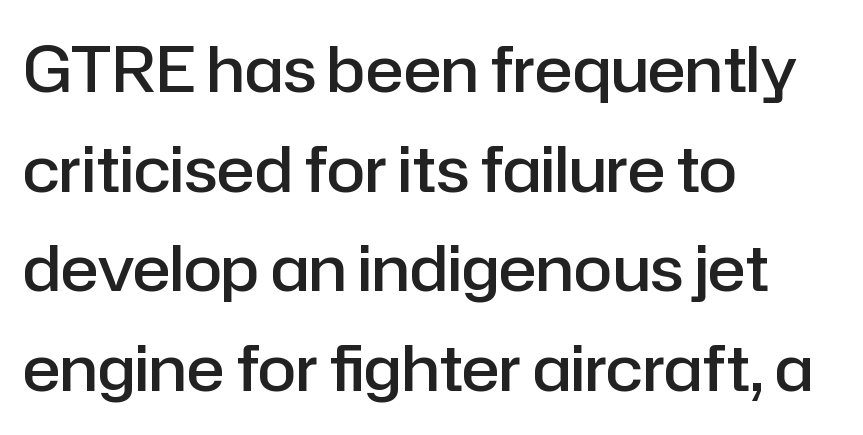
Tracking value appears to be zero — textbook default spacing. The face used here is proportionally spaced, like ordinary book or web type. The glyphs in this specimen are sans serif. The strip under each line holds only bare page. How would I describe the line gaps? Plain and ordinary.
